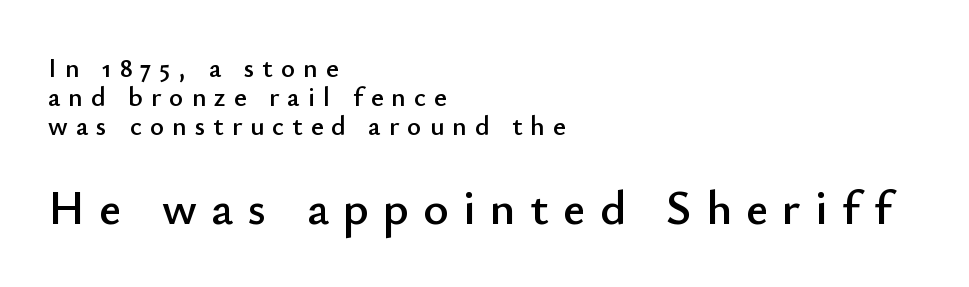
The image shows 48 px sans-serif type, upright; set left-aligned, tight line spacing (1.07x), unusually wide letter spacing (+0.3 em), not underlined; the second (bottom) block is 1.78x larger; low stroke contrast and a small x-height.
